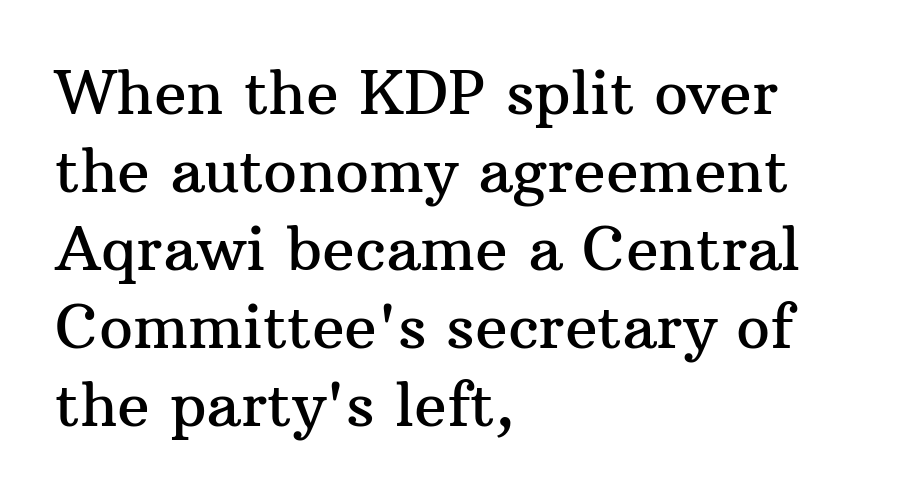
{"serif": "yes", "italic": "no", "width": "normal", "stroke_contrast": "medium", "x_height": "medium", "monospaced": "no", "underline": "no", "align": "left", "line_spacing": "normal", "line_spacing_ratio": 1.3, "letter_spacing": "normal", "letter_spacing_em": 0.0, "glyph_px": 60}
